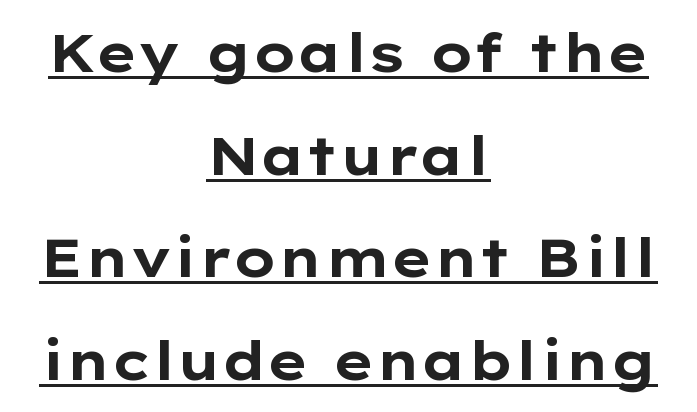
The image shows 54 px bold, wide sans-serif type, upright; set centered, loose line spacing (1.9x), normal letter spacing, underlined; low stroke contrast and a medium x-height.
